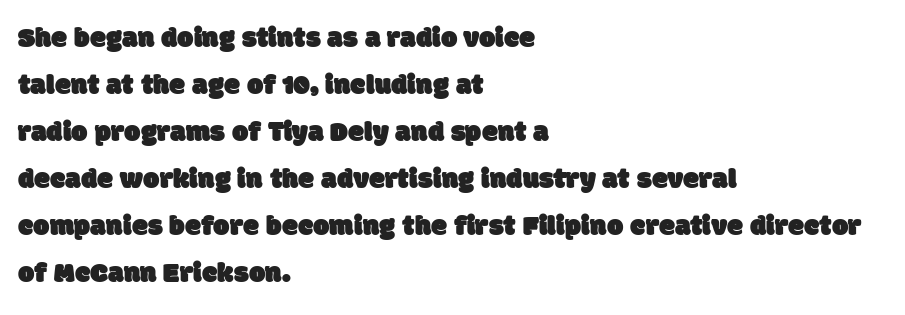
Normally led — the rows are evenly, conventionally spaced. In terms of letterspacing, this is plain default setting. One-word summary of the alignment: left. The face used here is proportionally spaced, like ordinary book or web type.
